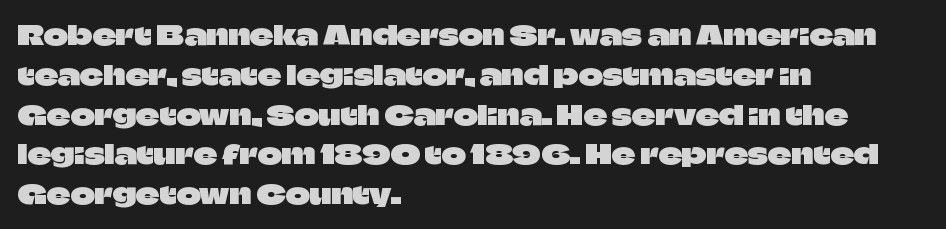
{"italic": "no", "underline": "no", "align": "left", "line_spacing": "normal", "line_spacing_ratio": 1.53, "letter_spacing": "normal", "letter_spacing_em": 0.0, "glyph_px": 26}
